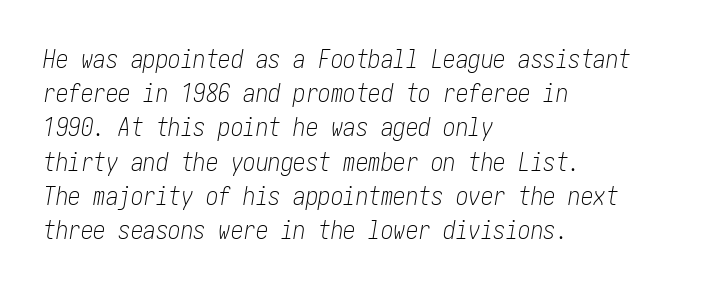
{"italic": "yes", "lean": "right", "slant_degrees": 10, "bold": "no", "underline": "no", "align": "left", "line_spacing": "normal", "line_spacing_ratio": 1.37, "letter_spacing": "normal", "letter_spacing_em": 0.0, "glyph_px": 25}
